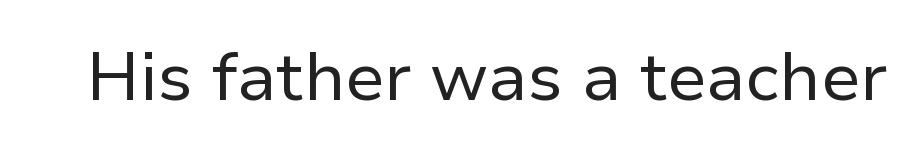
Q: Is the text bold? A: No.
Q: Is the text italic (slanted)? A: No, it is upright.
Q: Is the typeface a serif or a sans-serif typeface? A: Sans-serif.
Q: Is the text underlined? A: No.
Q: Is the spacing between letters normal or unusually wide? A: Normal.
Q: Width (condensed, normal, or wide)? A: Normal.
Q: Stroke contrast? A: Low.
Q: x-height? A: Medium.
Q: Monospaced? A: No.
